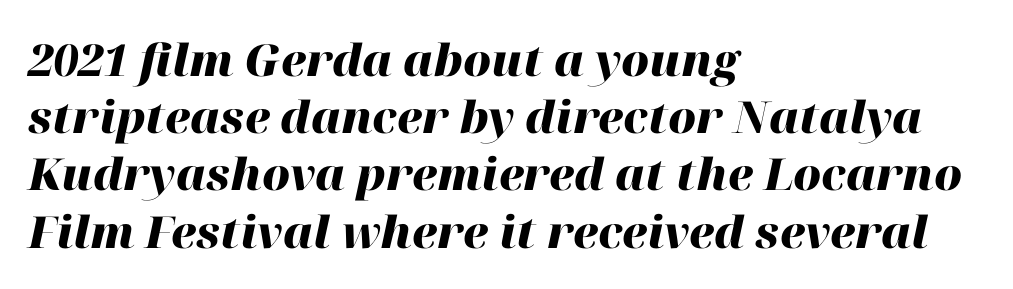
{"italic": "yes", "lean": "right", "slant_degrees": 12, "bold": "yes", "weight": "heavy", "width": "normal", "stroke_contrast": "high", "x_height": "medium", "monospaced": "no", "underline": "no", "align": "left", "line_spacing": "normal", "line_spacing_ratio": 1.3, "letter_spacing": "normal", "letter_spacing_em": 0.0, "glyph_px": 44}
